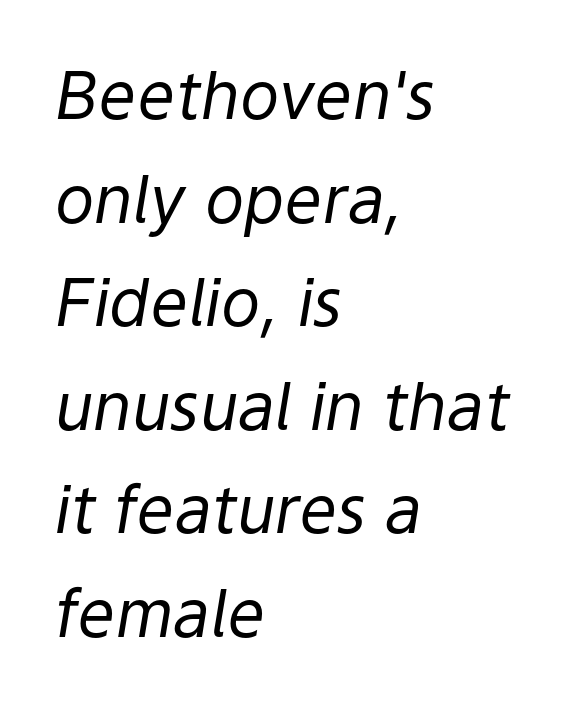
Tracking value appears to be zero — textbook default spacing. These lines stack with their left ends in a neat column. Characters are canted at an angle relative to the baseline's perpendicular. Horizontal bands of white between lines are of average thickness.
